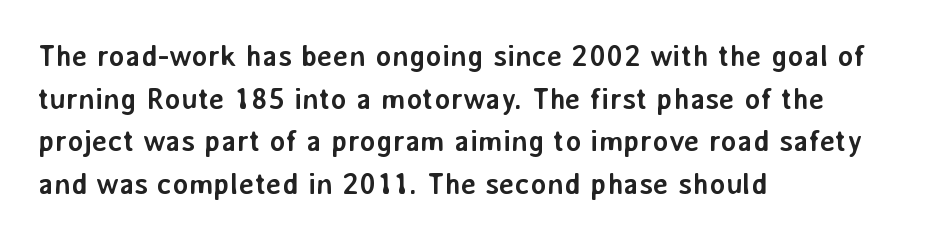
{"serif": "no", "italic": "no", "bold": "yes", "weight": "semibold", "width": "normal", "stroke_contrast": "low", "x_height": "medium", "monospaced": "no", "underline": "no", "align": "left", "line_spacing": "normal", "line_spacing_ratio": 1.42, "letter_spacing": "normal", "letter_spacing_em": 0.0, "glyph_px": 30}
